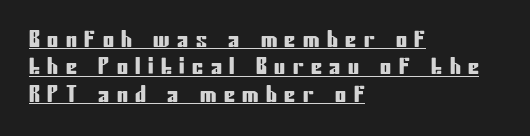
This is roman type, the default non-slanted kind. Honestly, the letter spacing is so wide it's the main thing you notice. The lines sit at an ordinary, default distance from one another. Underline: present.
